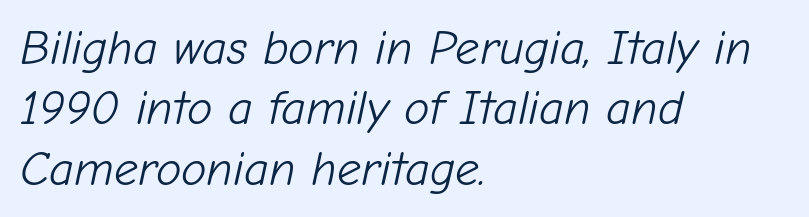
{"italic": "yes", "lean": "right", "slant_degrees": 12, "bold": "no", "weight": "light", "width": "normal", "stroke_contrast": "low", "x_height": "medium", "monospaced": "no", "underline": "no", "align": "left", "line_spacing": "normal", "line_spacing_ratio": 1.26, "letter_spacing": "normal", "letter_spacing_em": 0.0, "glyph_px": 48}
